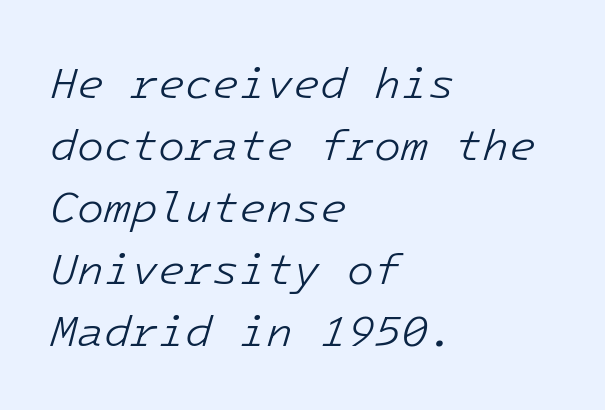
The image shows 44 px light type, italic (leaning right), monospaced; set left-aligned, normal line spacing (1.41x), normal letter spacing, not underlined; low stroke contrast and a medium x-height.
